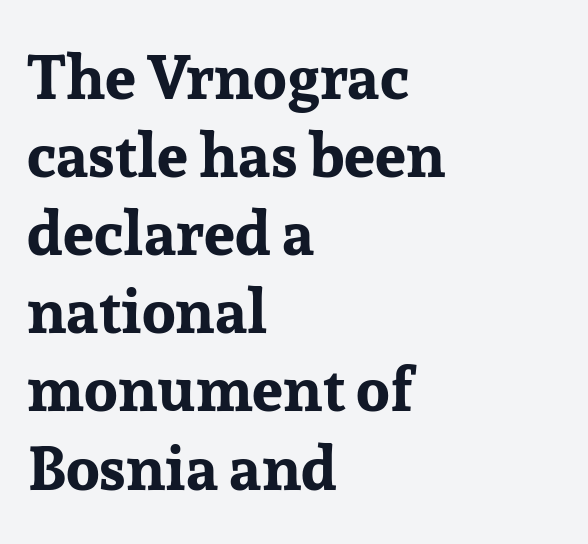
Q: Is the text bold? A: Yes.
Q: Is the text italic (slanted)? A: No, it is upright.
Q: Is the typeface a serif or a sans-serif typeface? A: Serif.
Q: Is the text underlined? A: No.
Q: How is the paragraph aligned? A: Left-aligned.
Q: Is the spacing between letters normal or unusually wide? A: Normal.
Q: Is the spacing between lines tight, normal or loose? A: Normal.
Q: Width (condensed, normal, or wide)? A: Normal.
Q: Stroke contrast? A: Low.
Q: x-height? A: Medium.
Q: Monospaced? A: No.
